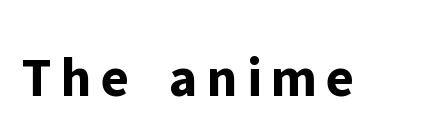
Q: Is the text bold? A: Yes.
Q: Is the text italic (slanted)? A: No, it is upright.
Q: Is the typeface a serif or a sans-serif typeface? A: Sans-serif.
Q: Is the text underlined? A: No.
Q: Width (condensed, normal, or wide)? A: Normal.
Q: Stroke contrast? A: Low.
Q: x-height? A: Medium.
Q: Monospaced? A: No.
